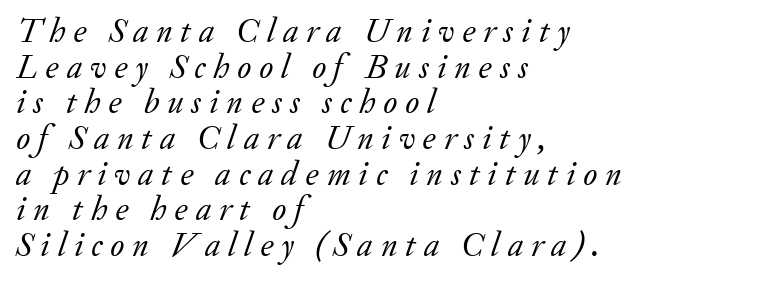
Q: Is the text bold? A: No.
Q: Is the text italic (slanted)? A: Yes, it leans right by about 20 degrees.
Q: Is the typeface a serif or a sans-serif typeface? A: Serif.
Q: Is the text underlined? A: No.
Q: How is the paragraph aligned? A: Left-aligned.
Q: Is the spacing between letters normal or unusually wide? A: Unusually wide.
Q: Is the spacing between lines tight, normal or loose? A: Tight.
Q: Width (condensed, normal, or wide)? A: Normal.
Q: Stroke contrast? A: Low.
Q: x-height? A: Small.
Q: Monospaced? A: No.
